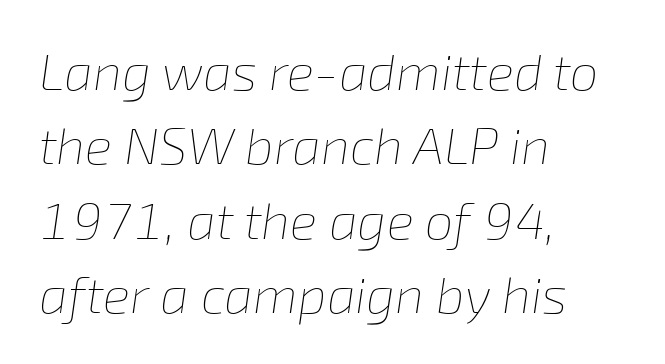
Q: Is the text bold? A: No.
Q: Is the text italic (slanted)? A: Yes, it leans right by about 8 degrees.
Q: Is the text underlined? A: No.
Q: How is the paragraph aligned? A: Left-aligned.
Q: Is the spacing between letters normal or unusually wide? A: Normal.
Q: Is the spacing between lines tight, normal or loose? A: Normal.
Q: Width (condensed, normal, or wide)? A: Normal.
Q: Stroke contrast? A: Low.
Q: x-height? A: Medium.
Q: Monospaced? A: No.
